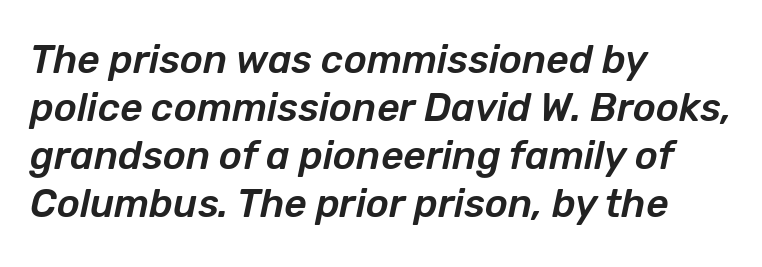
The image shows 39 px text type, italic (leaning right); set left-aligned, line spacing 1.23x, normal letter spacing, not underlined; low stroke contrast and a medium x-height.
